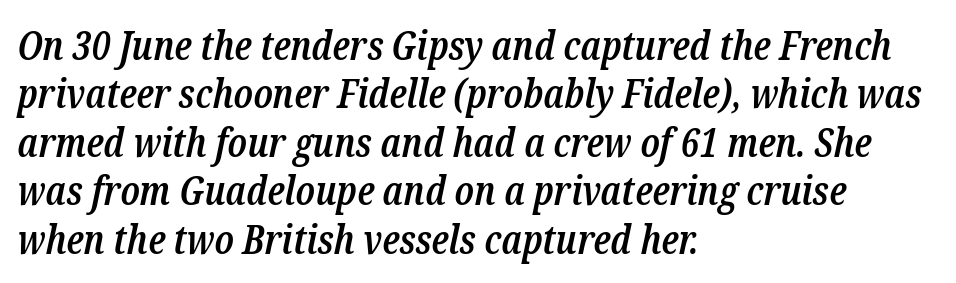
The image shows 40 px semibold, condensed serif type, italic (leaning right); set left-aligned, line spacing 1.21x, normal letter spacing, not underlined; low stroke contrast and a medium x-height.
